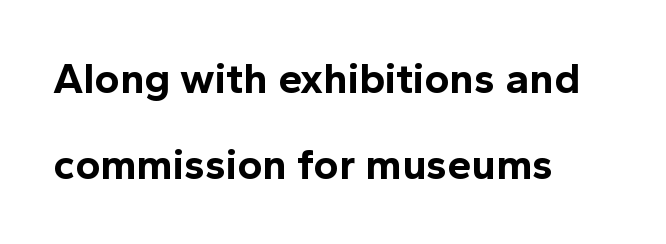
The image shows 43 px bold sans-serif type, upright; set left-aligned, loose line spacing (2.01x), normal letter spacing, not underlined; a medium x-height.
